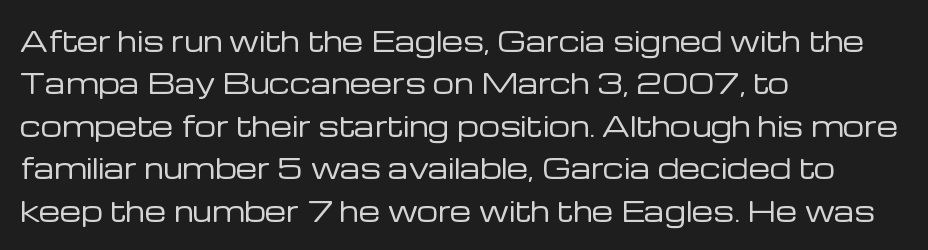
The image shows 27 px text type, upright; set left-aligned, normal line spacing (1.57x), normal letter spacing, not underlined.
